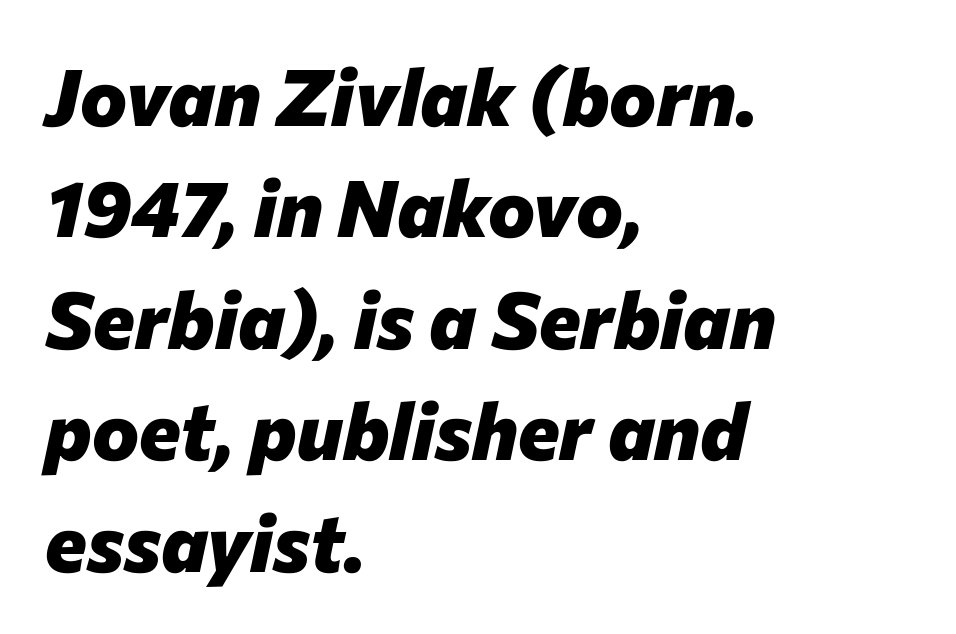
Successive baselines arrive at the customary interval. Plenty of ink on the page — the face is bold. The passage shown has conventional tracking throughout. Each letter keeps its own natural width here, so spacing adapts to shape. The lettering tilts uniformly, giving the passage an italic look. This sample is left-justified, so line endings fall wherever the words run out.
